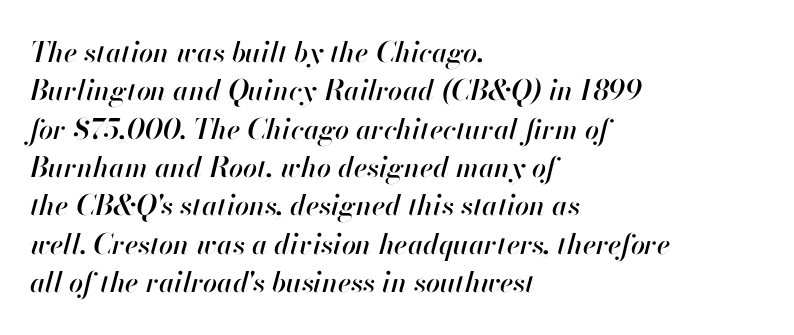
{"italic": "yes", "lean": "right", "slant_degrees": 13, "width": "normal", "stroke_contrast": "high", "x_height": "small", "monospaced": "no", "underline": "no", "align": "left", "line_spacing": "normal", "line_spacing_ratio": 1.37, "letter_spacing": "normal", "letter_spacing_em": 0.0, "glyph_px": 28}
